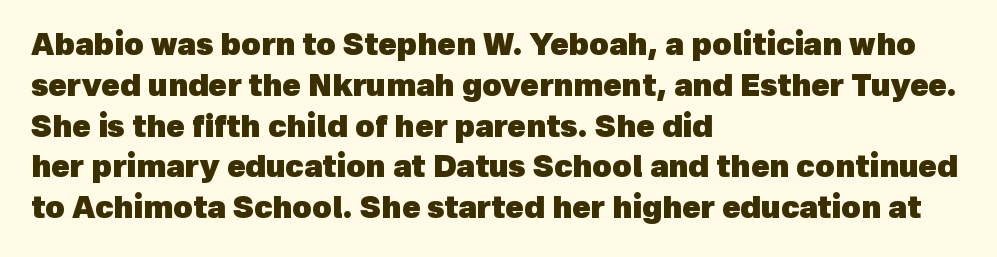
The image shows 30 px heavy sans-serif type; set left-aligned, normal line spacing (1.36x), normal letter spacing, not underlined; a medium x-height.
